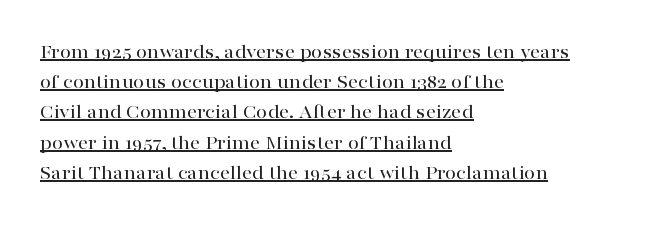
Q: Is the text italic (slanted)? A: No, it is upright.
Q: Is the text underlined? A: Yes.
Q: How is the paragraph aligned? A: Left-aligned.
Q: Is the spacing between letters normal or unusually wide? A: Normal.
Q: Is the spacing between lines tight, normal or loose? A: Normal.
